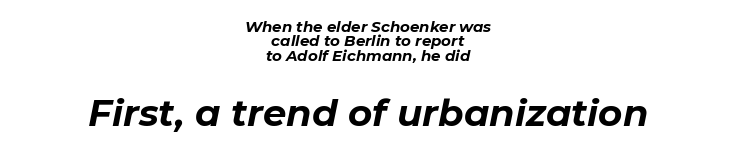
The image shows 37 px bold type, italic (leaning right); set centered, tight line spacing (0.96x), normal letter spacing, not underlined; the second (bottom) block is 2.47x larger; low stroke contrast and a medium x-height.
